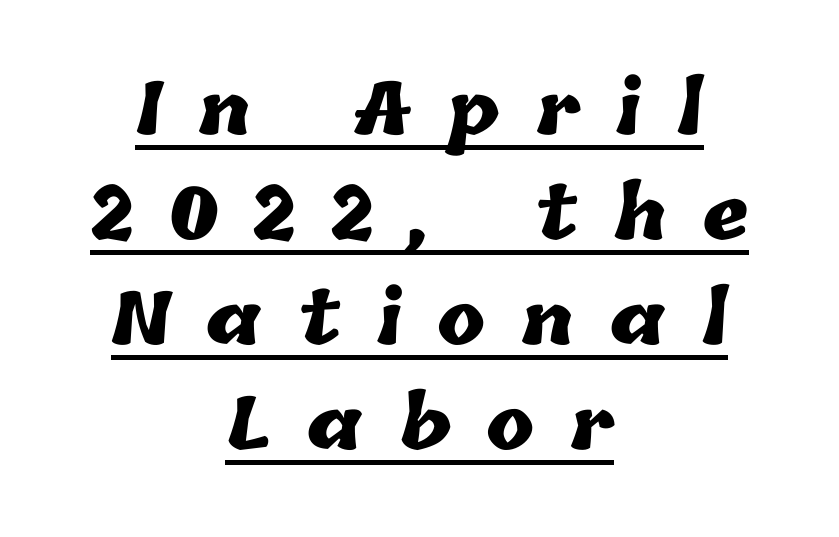
Line spacing here is normal. The letterforms stand isolated, each surrounded by extra space. The face used here is proportionally spaced, like ordinary book or web type. The lines are quadded center. Honestly, the underline is the first thing you notice here. The characters look thick and weighty, a clear bold.
